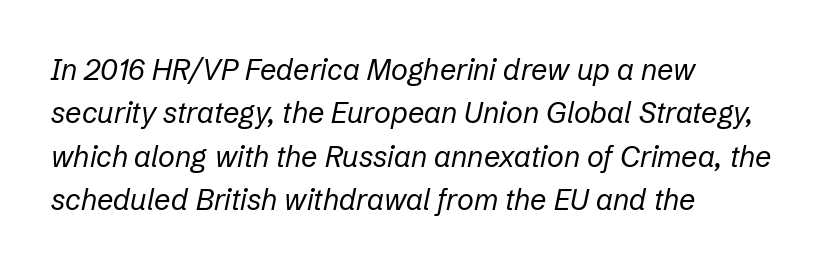
Q: Is the text bold? A: No.
Q: Is the text italic (slanted)? A: Yes, it leans right by about 12 degrees.
Q: Is the text underlined? A: No.
Q: How is the paragraph aligned? A: Left-aligned.
Q: Is the spacing between letters normal or unusually wide? A: Normal.
Q: Is the spacing between lines tight, normal or loose? A: Normal.
Q: Width (condensed, normal, or wide)? A: Normal.
Q: Stroke contrast? A: Low.
Q: x-height? A: Medium.
Q: Monospaced? A: No.
